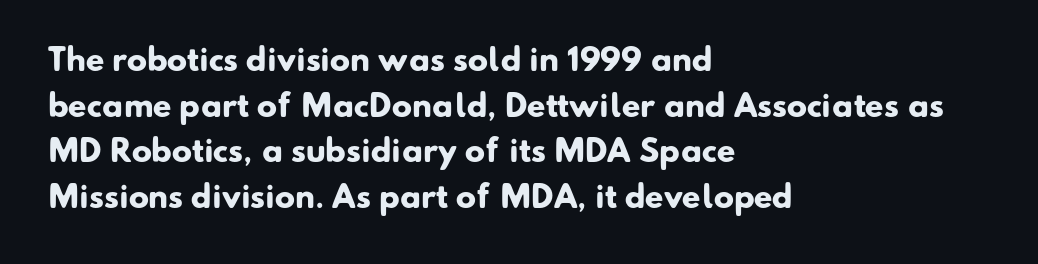
You could call the tracking neutral — neither tight nor loose. The font family rendered here belongs to the sans-serif group. A bare baseline throughout the passage. Every letter is thick-stroked: bold, no question. Layout note: lines flush left. Think of a printed novel: that variable character pitch is what you see here.
